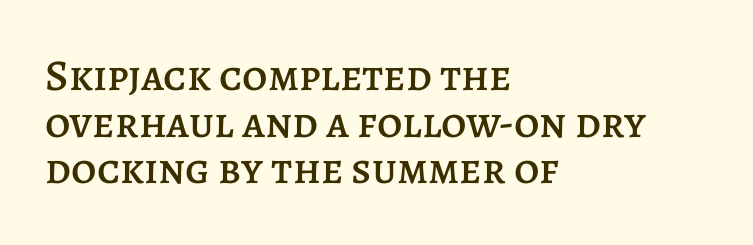
The image shows 44 px text type, upright; set left-aligned, tight line spacing (1.06x), normal letter spacing, not underlined; low stroke contrast and a large x-height.
